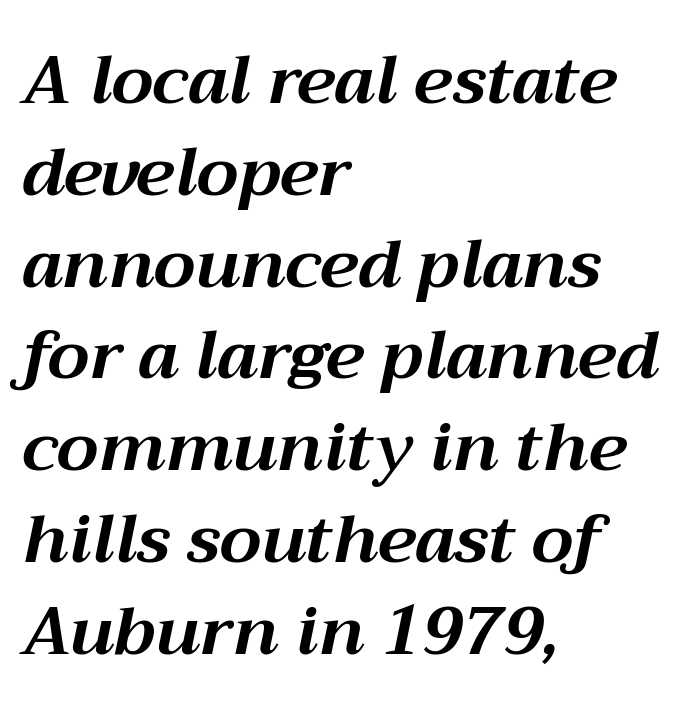
{"italic": "yes", "lean": "right", "slant_degrees": 12, "bold": "yes", "weight": "bold", "width": "normal", "stroke_contrast": "medium", "x_height": "medium", "monospaced": "no", "underline": "no", "align": "left", "line_spacing": "normal", "line_spacing_ratio": 1.37, "letter_spacing": "normal", "letter_spacing_em": 0.0, "glyph_px": 67}
